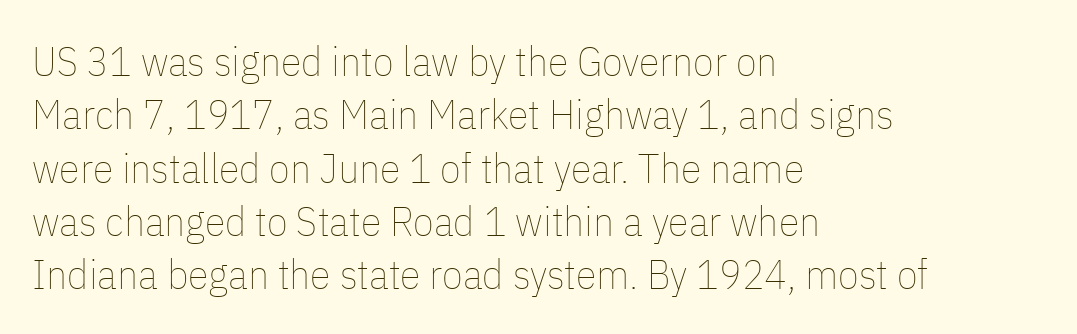
A roman cut, with each character standing at attention. Looks like regular typesetting: each glyph gets only the width it needs. The rendering keeps characters at their native spacing. Honestly, the row spacing looks completely unremarkable. The glyphs are unaccompanied by any horizontal stroke below them. The passage shown is not bold in any degree.
